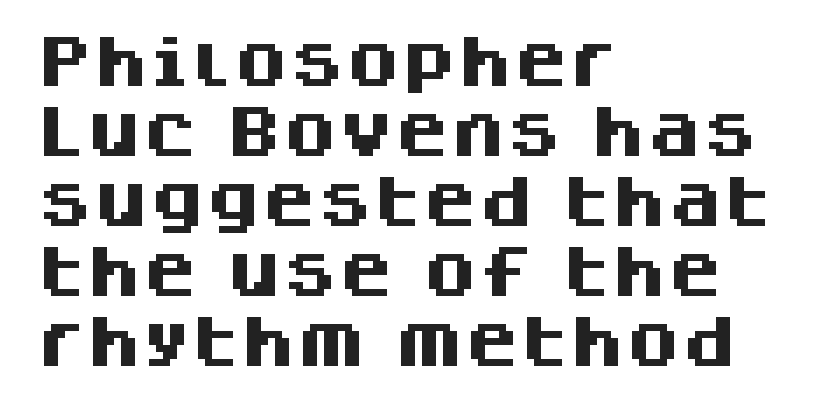
The image shows 56 px heavy sans-serif type, upright; set left-aligned, normal line spacing (1.25x), normal letter spacing, not underlined; medium stroke contrast and a large x-height.
